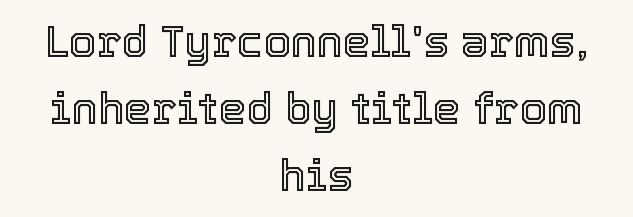
{"italic": "no", "width": "normal", "x_height": "medium", "monospaced": "no", "underline": "no", "align": "center", "line_spacing": "normal", "line_spacing_ratio": 1.52, "letter_spacing": "normal", "letter_spacing_em": 0.0, "glyph_px": 44}
